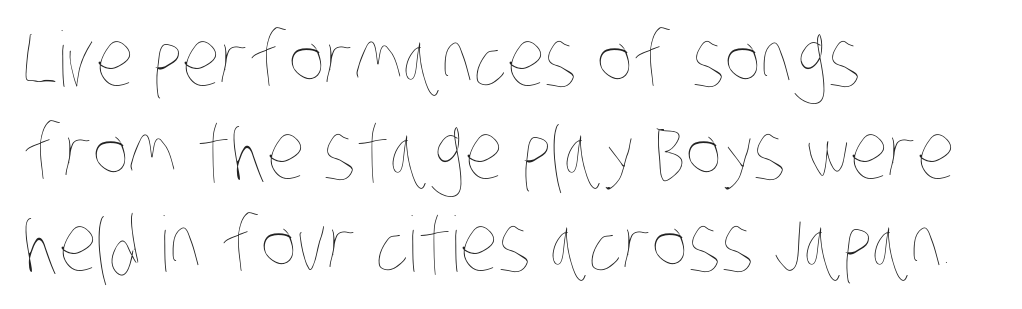
The image shows 76 px thin, condensed type; set left-aligned, line spacing 1.22x, normal letter spacing, not underlined; low stroke contrast and a large x-height.
